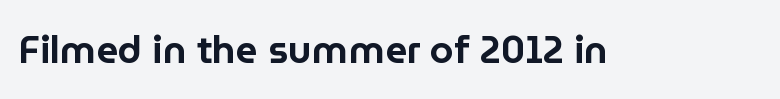
{"serif": "no", "italic": "no", "width": "normal", "stroke_contrast": "low", "x_height": "medium", "monospaced": "no", "underline": "no", "letter_spacing": "normal", "letter_spacing_em": 0.0, "glyph_px": 38}
